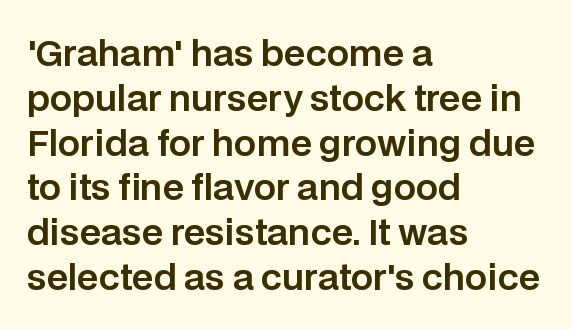
{"serif": "no", "italic": "no", "width": "normal", "stroke_contrast": "low", "x_height": "large", "monospaced": "no", "underline": "no", "align": "left", "line_spacing": "normal", "line_spacing_ratio": 1.28, "letter_spacing": "normal", "letter_spacing_em": 0.0, "glyph_px": 35}
